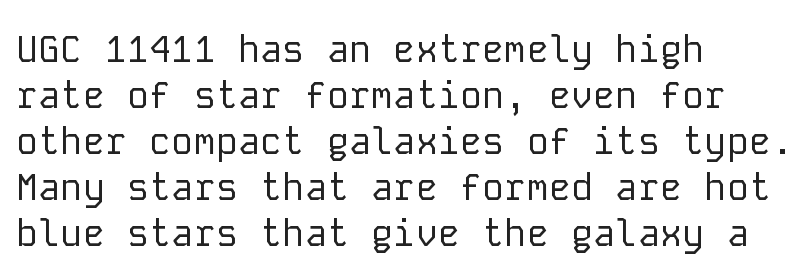
{"serif": "no", "italic": "no", "bold": "no", "weight": "regular", "width": "normal", "stroke_contrast": "low", "x_height": "medium", "monospaced": "yes", "underline": "no", "align": "left", "line_spacing_ratio": 1.24, "letter_spacing": "normal", "letter_spacing_em": 0.0, "glyph_px": 37}
